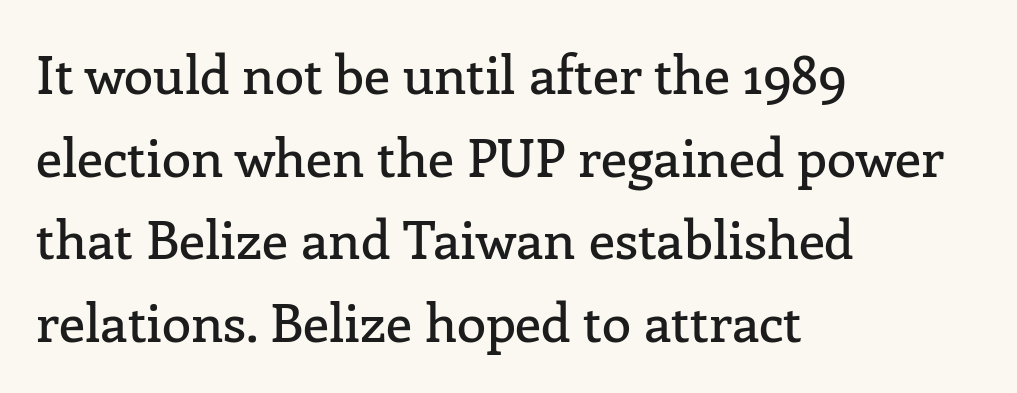
Short note: letters normally spaced. Ascenders rise straight up at ninety degrees. The lines sit at an ordinary, default distance from one another. Small tapered or slab feet sit at the stroke ends, so this counts as serif. The string is rendered with underlining switched off.
